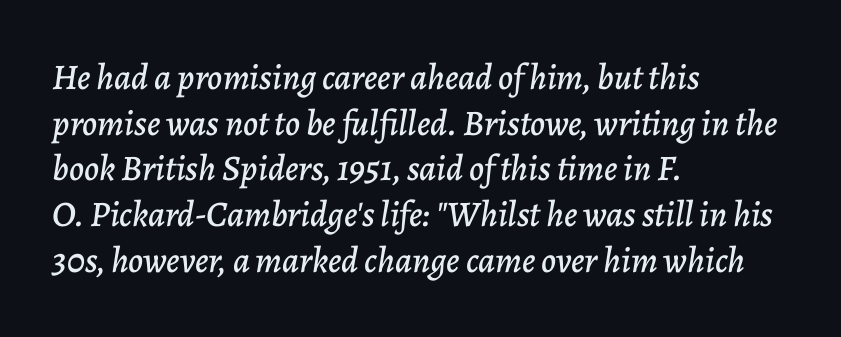
Q: Is the text italic (slanted)? A: Yes, it leans right by about 7 degrees.
Q: Is the text underlined? A: No.
Q: How is the paragraph aligned? A: Left-aligned.
Q: Is the spacing between letters normal or unusually wide? A: Normal.
Q: Is the spacing between lines tight, normal or loose? A: Normal.
Q: Width (condensed, normal, or wide)? A: Normal.
Q: Stroke contrast? A: Low.
Q: x-height? A: Medium.
Q: Monospaced? A: No.
